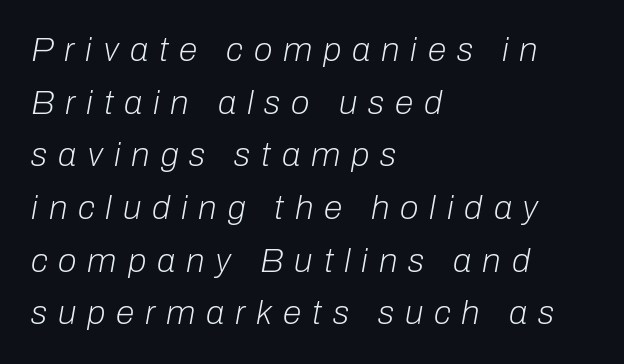
Q: Is the text bold? A: No.
Q: Is the text italic (slanted)? A: Yes, it leans right by about 10 degrees.
Q: Is the text underlined? A: No.
Q: How is the paragraph aligned? A: Left-aligned.
Q: Is the spacing between letters normal or unusually wide? A: Unusually wide.
Q: Is the spacing between lines tight, normal or loose? A: Normal.
Q: Width (condensed, normal, or wide)? A: Normal.
Q: Stroke contrast? A: Low.
Q: x-height? A: Medium.
Q: Monospaced? A: No.
